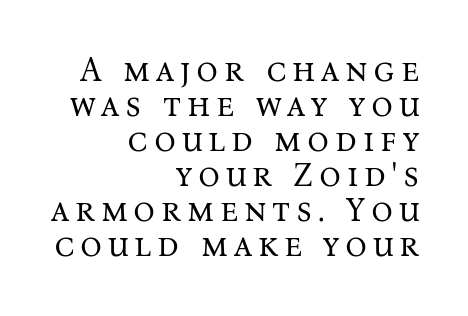
Q: Is the text bold? A: No.
Q: Is the text italic (slanted)? A: No, it is upright.
Q: Is the typeface a serif or a sans-serif typeface? A: Serif.
Q: Is the text underlined? A: No.
Q: How is the paragraph aligned? A: Right-aligned.
Q: Is the spacing between lines tight, normal or loose? A: Tight.
Q: Width (condensed, normal, or wide)? A: Normal.
Q: Stroke contrast? A: Medium.
Q: x-height? A: Medium.
Q: Monospaced? A: No.
